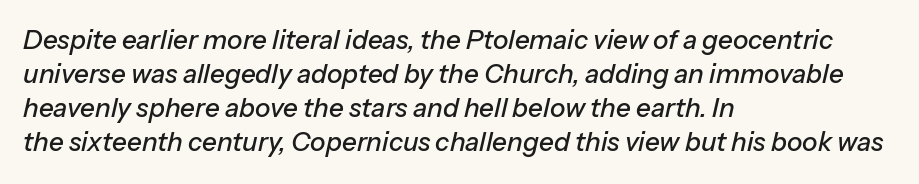
The image shows 26 px text type, italic (leaning right); set left-aligned, normal line spacing (1.31x), normal letter spacing, not underlined.
